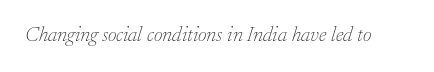
Q: Is the text bold? A: No.
Q: Is the text italic (slanted)? A: Yes, it leans right by about 17 degrees.
Q: Is the text underlined? A: No.
Q: Is the spacing between letters normal or unusually wide? A: Normal.
